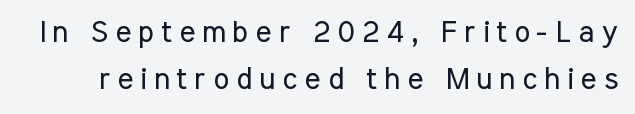
The image shows 30 px regular-weight, condensed sans-serif type, upright; set normal line spacing (1.57x), unusually wide letter spacing (+0.24 em), not underlined; low stroke contrast and a medium x-height.
